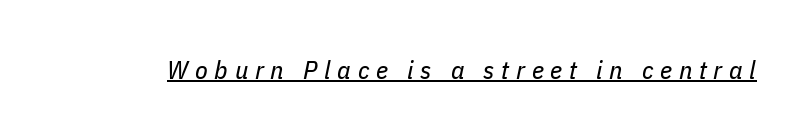
Q: Is the text bold? A: No.
Q: Is the text italic (slanted)? A: Yes, it leans right by about 11 degrees.
Q: Is the text underlined? A: Yes.
Q: Is the spacing between letters normal or unusually wide? A: Unusually wide.
